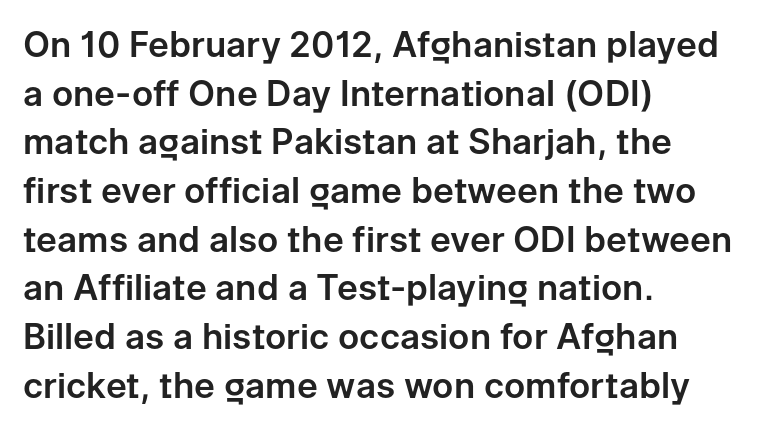
{"serif": "no", "italic": "no", "width": "normal", "stroke_contrast": "low", "x_height": "medium", "monospaced": "no", "underline": "no", "align": "left", "line_spacing": "normal", "line_spacing_ratio": 1.39, "letter_spacing": "normal", "letter_spacing_em": 0.0, "glyph_px": 35}
